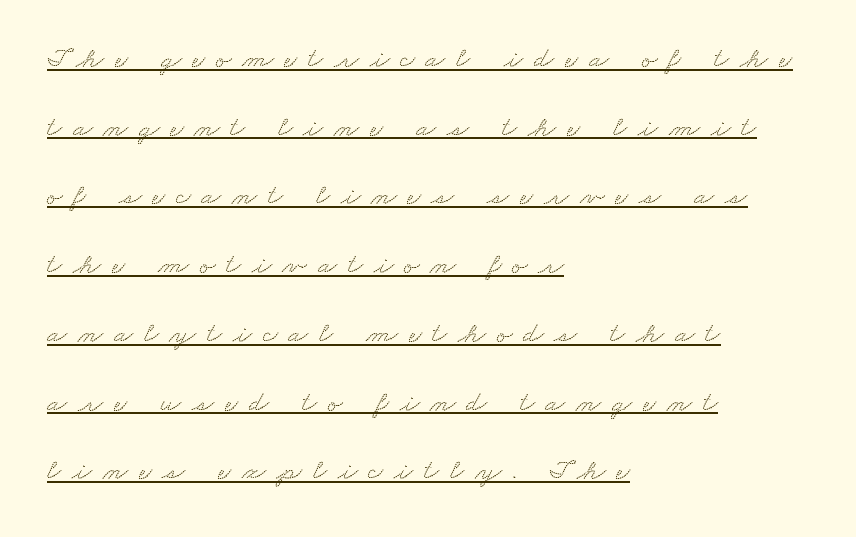
Q: Is the typeface a serif or a sans-serif typeface? A: Serif.
Q: Is the text underlined? A: Yes.
Q: How is the paragraph aligned? A: Left-aligned.
Q: Is the spacing between letters normal or unusually wide? A: Unusually wide.
Q: Is the spacing between lines tight, normal or loose? A: Loose.
Q: Width (condensed, normal, or wide)? A: Wide.
Q: Stroke contrast? A: Low.
Q: x-height? A: Small.
Q: Monospaced? A: No.
